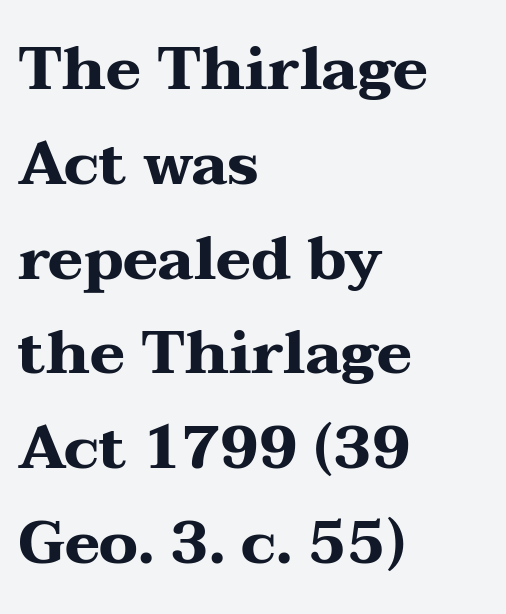
The image shows 60 px heavy, wide serif type, upright; set left-aligned, normal line spacing (1.58x), normal letter spacing, not underlined; medium stroke contrast and a medium x-height.
